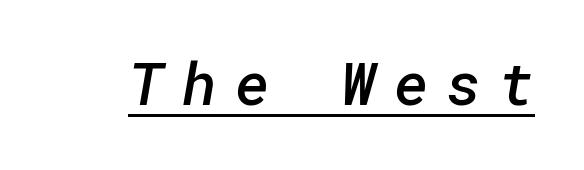
Q: Is the text bold? A: Semi-bold.
Q: Is the typeface a serif or a sans-serif typeface? A: Sans-serif.
Q: Is the text underlined? A: Yes.
Q: Is the spacing between letters normal or unusually wide? A: Unusually wide.
Q: Width (condensed, normal, or wide)? A: Normal.
Q: Stroke contrast? A: Low.
Q: x-height? A: Medium.
